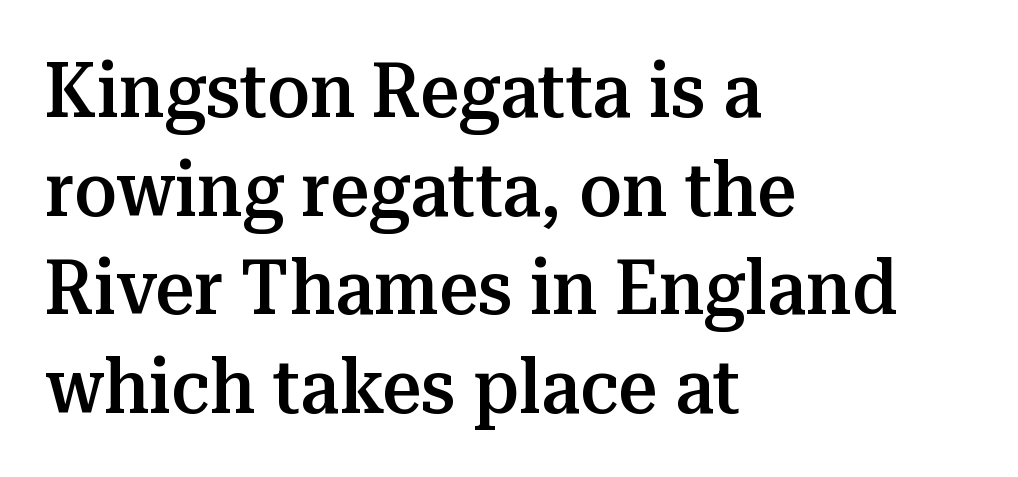
The image shows 77 px semibold serif type, upright; set left-aligned, normal line spacing (1.28x), normal letter spacing, not underlined; medium stroke contrast and a medium x-height.
